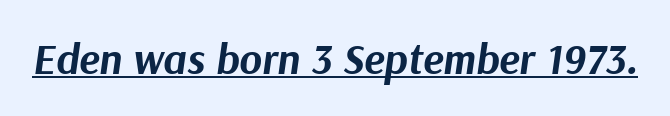
{"italic": "yes", "lean": "right", "slant_degrees": 9, "bold": "yes", "weight": "bold", "width": "normal", "stroke_contrast": "medium", "x_height": "medium", "monospaced": "no", "underline": "yes", "letter_spacing": "normal", "letter_spacing_em": 0.0, "glyph_px": 43}
